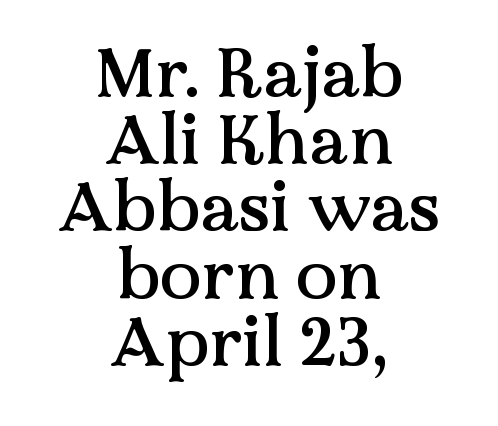
Upright lettering throughout. Is this a fixed-width face? No — the glyphs have proportional, varying widths. The compositor balanced each line on the midline. The type is set solid horizontally, with unmodified tracking. The text was rendered using a seriffed face with decorative stroke endings.
